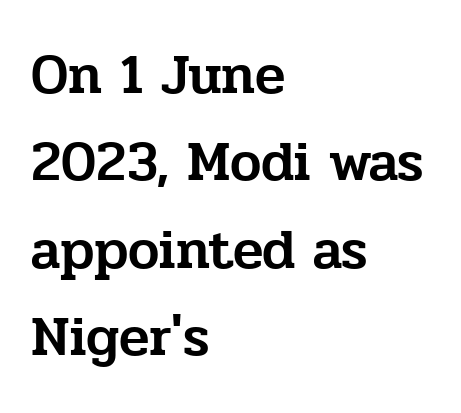
{"serif": "yes", "italic": "no", "width": "normal", "stroke_contrast": "low", "x_height": "medium", "monospaced": "no", "underline": "no", "align": "left", "line_spacing": "normal", "line_spacing_ratio": 1.56, "letter_spacing": "normal", "letter_spacing_em": 0.0, "glyph_px": 56}
